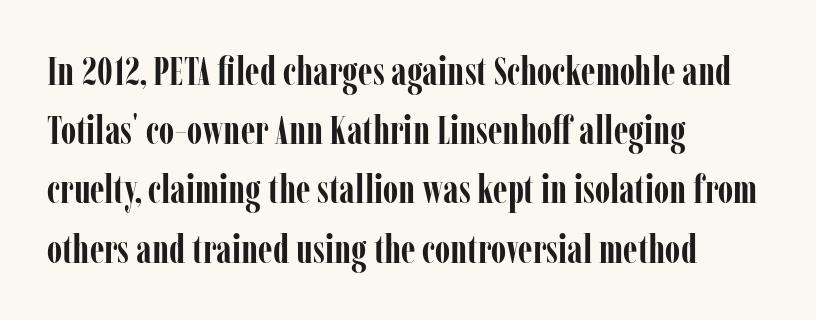
Layout note: lines flush left. Successive baselines arrive at the customary interval. Standard letterfit; no display-style spreading of the glyphs. Stroke terminals: seriffed.
